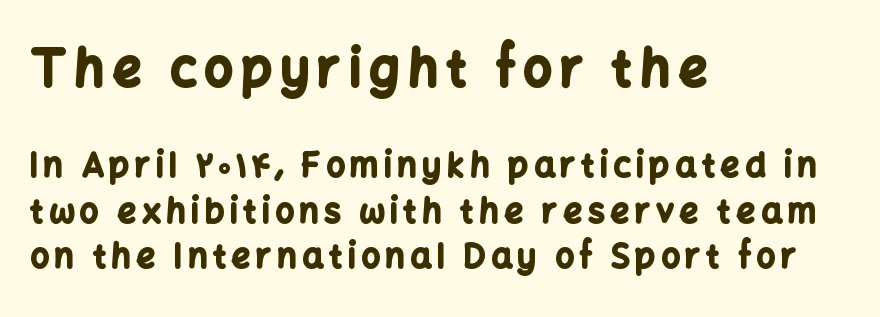
Regular leading. One-word summary of the alignment: left. Glance below the letters and you will spot only blank space. You can tell from the bare stems that sans-serif type was used. Every letter is thick-stroked: bold, no question. Notice how the stems are strictly vertical — no italics here.
